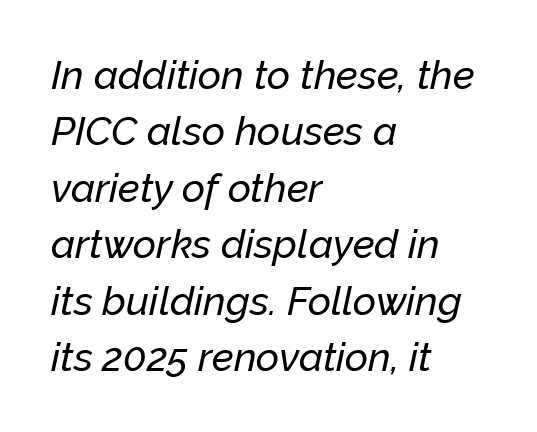
The image shows 40 px text type, italic (leaning right); set left-aligned, normal line spacing (1.41x), normal letter spacing, not underlined; low stroke contrast and a medium x-height.
